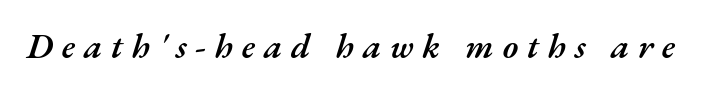
The whole block is typeset with a tilt. Honestly, the letter spacing is so wide it's the main thing you notice. The glyphs are unaccompanied by any horizontal stroke below them. Notice the strokes are somewhat thickened but not fully heavy: this is a semibold. These lines are rendered in a variable-pitch font.
